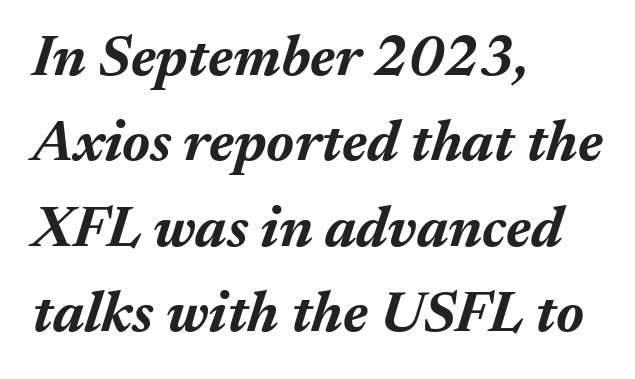
The image shows 58 px bold type, italic (leaning right); set left-aligned, normal line spacing (1.47x), normal letter spacing, not underlined; medium stroke contrast and a medium x-height.
